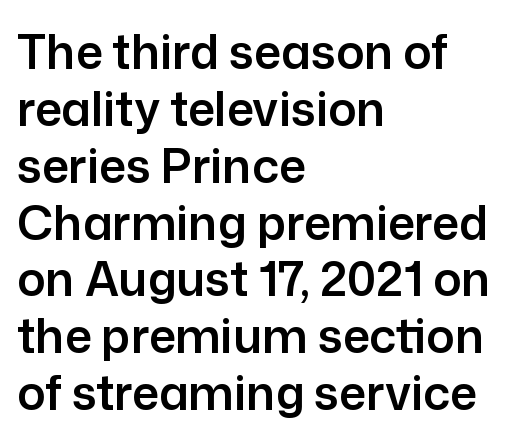
The image shows 47 px sans-serif type, upright; set left-aligned, line spacing 1.21x, normal letter spacing, not underlined; low stroke contrast and a medium x-height.
